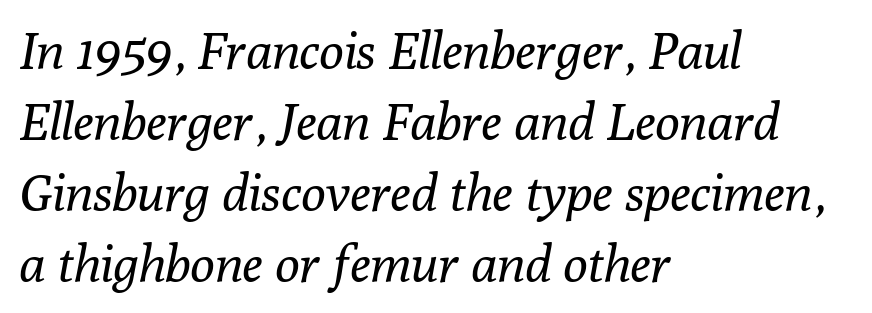
In terms of letterform style, serifs are clearly present. The specimen omits any rule beneath the text block's lines. Compared with a typical body face, this is equally light or lighter still. Typeset ragged right — the left edge is the straight one.
